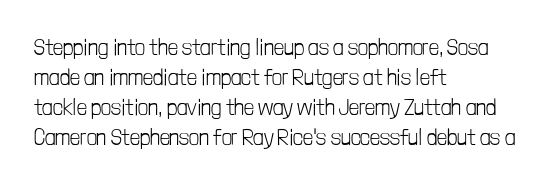
Reading down the column, the eye jumps a familiar distance to each next line. Left-aligned paragraph, ragged on the right. Check under the words: just untouched page. Nope, not italic — everything's standing straight.
